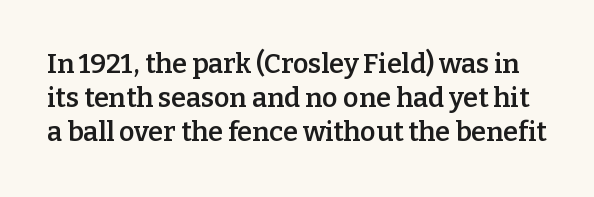
The image shows 27 px text type, upright; set normal line spacing (1.26x), normal letter spacing, not underlined.
